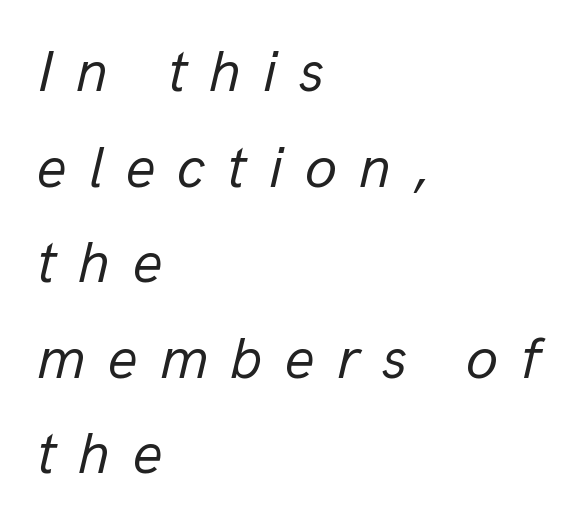
The image shows 59 px regular-weight type, italic (leaning right); set left-aligned, normal line spacing (1.62x), unusually wide letter spacing (+0.37 em), not underlined; low stroke contrast and a medium x-height.
